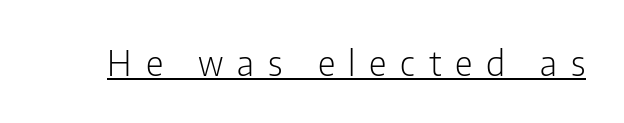
The image shows 35 px light, condensed sans-serif type, upright; set unusually wide letter spacing (+0.39 em), underlined; low stroke contrast and a medium x-height.
